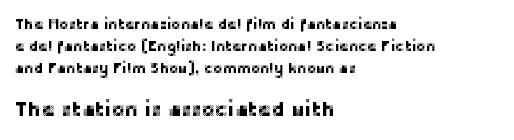
{"italic": "no", "underline": "no", "align": "left", "line_spacing": "normal", "line_spacing_ratio": 1.58, "letter_spacing": "normal", "letter_spacing_em": 0.0, "larger_block": "second", "size_ratio": 1.43, "glyph_px": 20}
